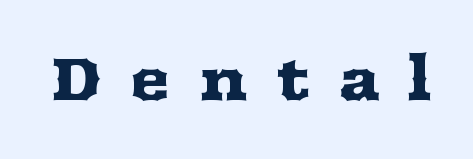
The image shows 61 px wide serif type, upright; set unusually wide letter spacing (+0.45 em), not underlined; medium stroke contrast and a medium x-height.
